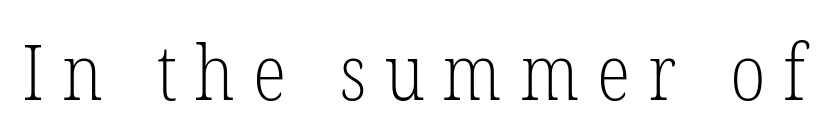
Q: Is the text bold? A: No.
Q: Is the text italic (slanted)? A: No, it is upright.
Q: Is the typeface a serif or a sans-serif typeface? A: Serif.
Q: Is the text underlined? A: No.
Q: Is the spacing between letters normal or unusually wide? A: Unusually wide.
Q: Width (condensed, normal, or wide)? A: Condensed.
Q: Stroke contrast? A: Low.
Q: x-height? A: Medium.
Q: Monospaced? A: No.
